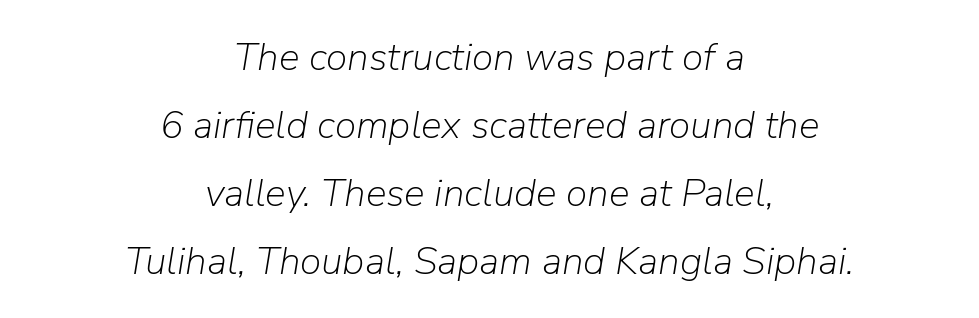
{"italic": "yes", "lean": "right", "slant_degrees": 9, "bold": "no", "weight": "light", "width": "normal", "stroke_contrast": "low", "x_height": "medium", "monospaced": "no", "underline": "no", "align": "center", "line_spacing_ratio": 1.74, "letter_spacing": "normal", "letter_spacing_em": 0.0, "glyph_px": 39}
